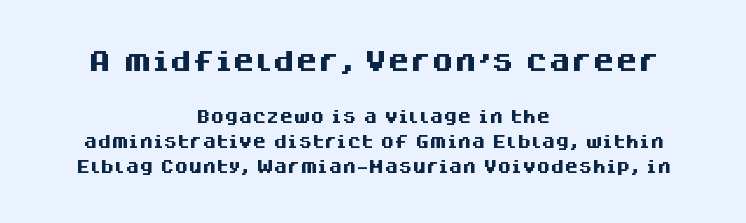
Q: Is the text bold? A: Yes.
Q: Is the text italic (slanted)? A: No, it is upright.
Q: Is the text underlined? A: No.
Q: How is the paragraph aligned? A: Centered.
Q: Is the spacing between letters normal or unusually wide? A: Normal.
Q: Which block of text is set in a larger size, the first (top) or the second (bottom)? A: The first (top) one.
